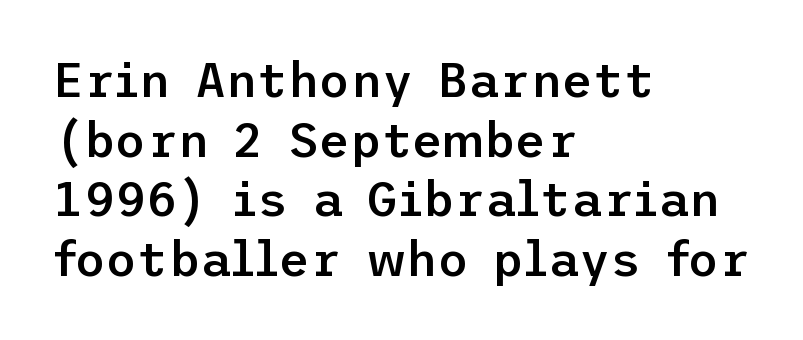
The image shows 48 px semibold sans-serif type, upright; set left-aligned, line spacing 1.24x, normal letter spacing, not underlined; low stroke contrast and a medium x-height.
